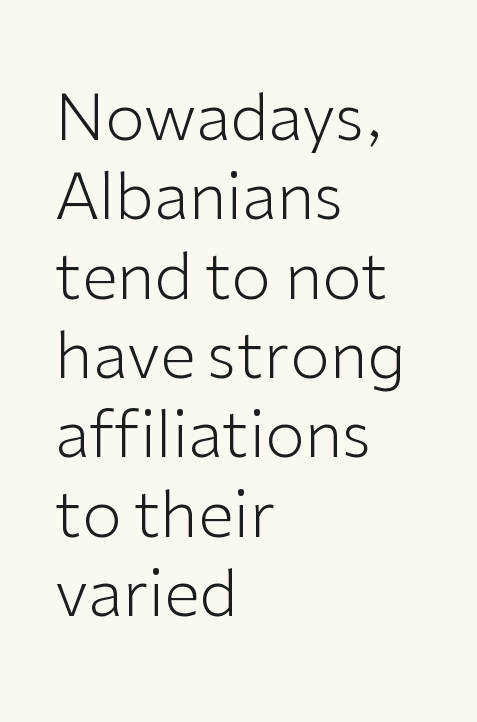
{"serif": "no", "italic": "no", "bold": "no", "weight": "light", "width": "normal", "stroke_contrast": "low", "x_height": "medium", "monospaced": "no", "underline": "no", "align": "left", "line_spacing_ratio": 1.24, "letter_spacing": "normal", "letter_spacing_em": 0.0, "glyph_px": 64}
